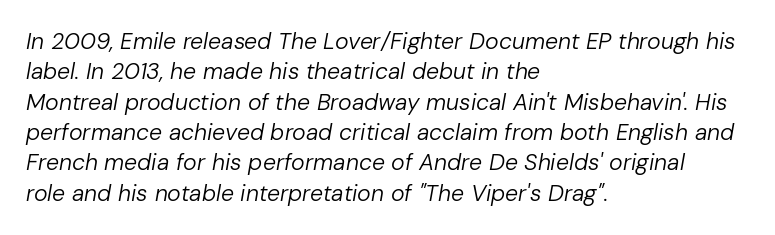
Q: Is the text bold? A: No.
Q: Is the text italic (slanted)? A: Yes, it leans right by about 10 degrees.
Q: Is the text underlined? A: No.
Q: How is the paragraph aligned? A: Left-aligned.
Q: Is the spacing between letters normal or unusually wide? A: Normal.
Q: Is the spacing between lines tight, normal or loose? A: Normal.
